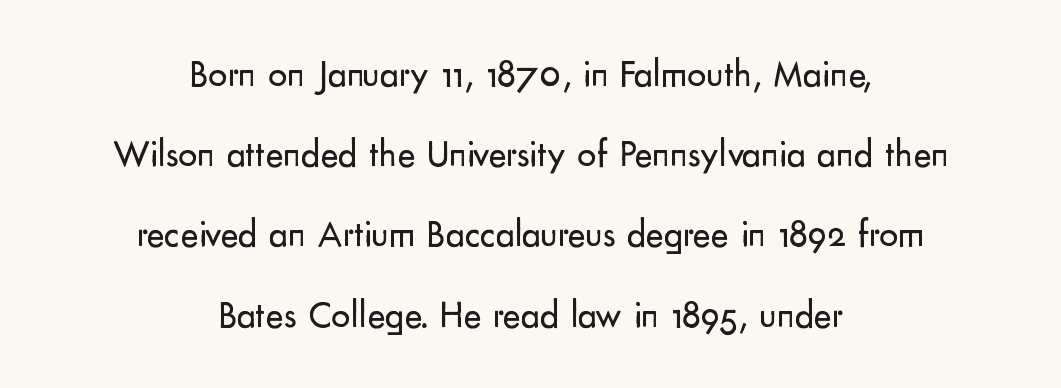
Q: Is the text bold? A: No.
Q: Is the text italic (slanted)? A: No, it is upright.
Q: Is the typeface a serif or a sans-serif typeface? A: Sans-serif.
Q: Is the text underlined? A: No.
Q: How is the paragraph aligned? A: Centered.
Q: Is the spacing between letters normal or unusually wide? A: Normal.
Q: Is the spacing between lines tight, normal or loose? A: Loose.
Q: Width (condensed, normal, or wide)? A: Normal.
Q: Stroke contrast? A: Low.
Q: x-height? A: Small.
Q: Monospaced? A: No.
